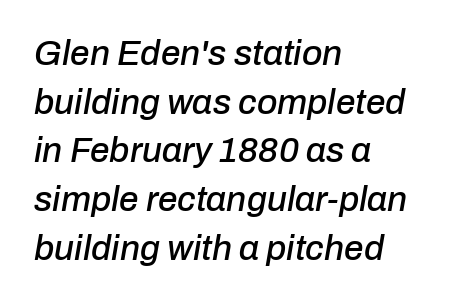
Q: Is the text italic (slanted)? A: Yes, it leans right by about 10 degrees.
Q: Is the text underlined? A: No.
Q: How is the paragraph aligned? A: Left-aligned.
Q: Is the spacing between letters normal or unusually wide? A: Normal.
Q: Is the spacing between lines tight, normal or loose? A: Normal.
Q: Width (condensed, normal, or wide)? A: Normal.
Q: Stroke contrast? A: Low.
Q: x-height? A: Medium.
Q: Monospaced? A: No.
